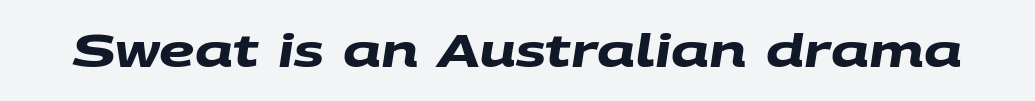
The image shows 44 px heavy, wide sans-serif type; set normal letter spacing, not underlined; medium stroke contrast and a large x-height.
